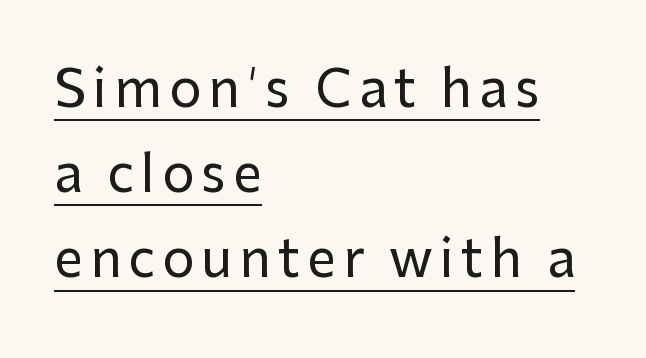
The image shows 51 px sans-serif type, upright; set left-aligned, normal line spacing (1.67x), underlined; low stroke contrast and a medium x-height.
